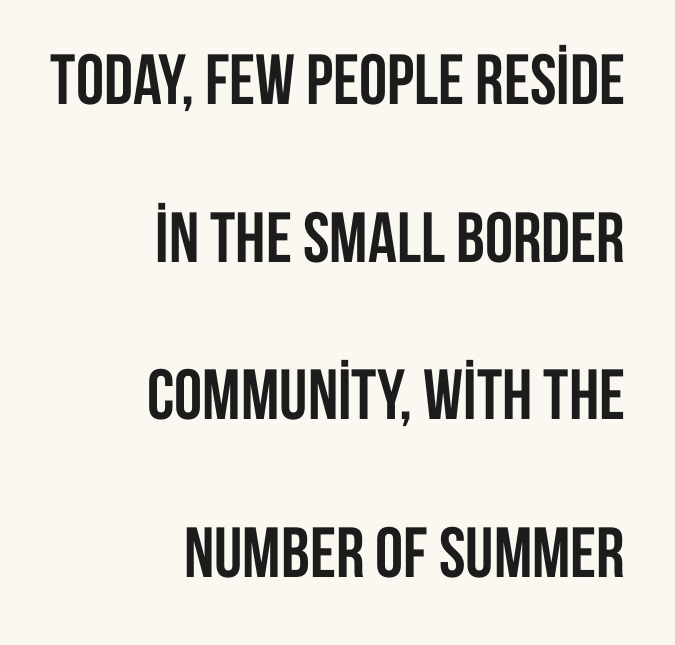
{"serif": "no", "italic": "no", "bold": "yes", "weight": "semibold", "width": "condensed", "stroke_contrast": "low", "x_height": "large", "monospaced": "no", "underline": "no", "align": "right", "line_spacing": "loose", "line_spacing_ratio": 2.22, "letter_spacing": "normal", "letter_spacing_em": 0.0, "glyph_px": 71}
